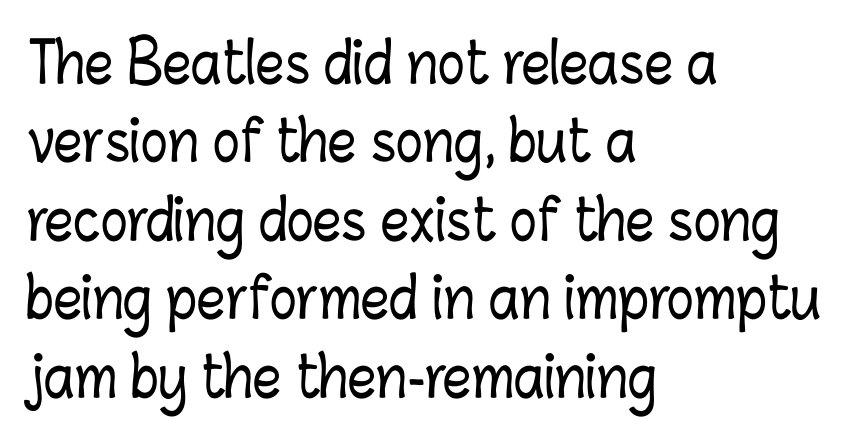
Q: Is the text italic (slanted)? A: No, it is upright.
Q: Is the text underlined? A: No.
Q: How is the paragraph aligned? A: Left-aligned.
Q: Is the spacing between letters normal or unusually wide? A: Normal.
Q: Is the spacing between lines tight, normal or loose? A: Normal.
Q: Width (condensed, normal, or wide)? A: Condensed.
Q: Stroke contrast? A: Low.
Q: x-height? A: Medium.
Q: Monospaced? A: No.
